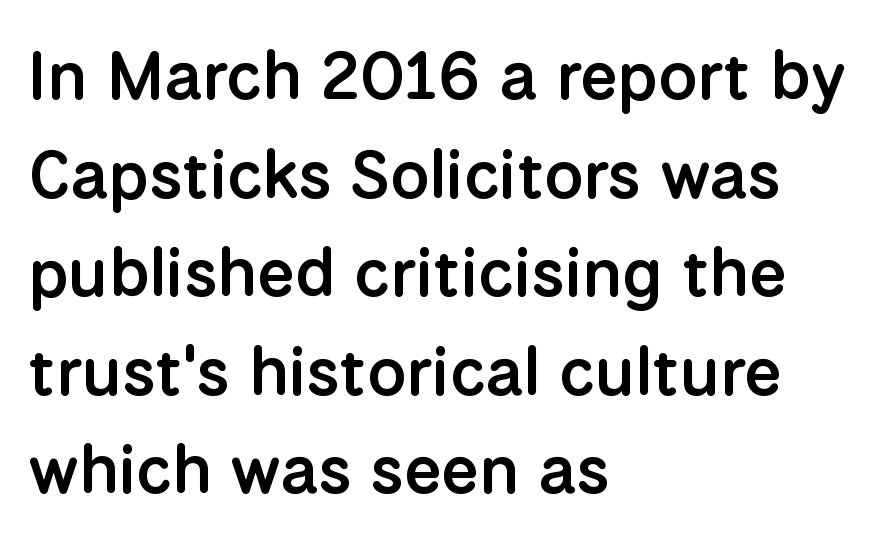
{"serif": "no", "italic": "no", "bold": "semi", "weight": "semibold", "width": "normal", "stroke_contrast": "low", "x_height": "medium", "monospaced": "no", "underline": "no", "align": "left", "line_spacing": "normal", "line_spacing_ratio": 1.45, "letter_spacing": "normal", "letter_spacing_em": 0.0, "glyph_px": 68}
